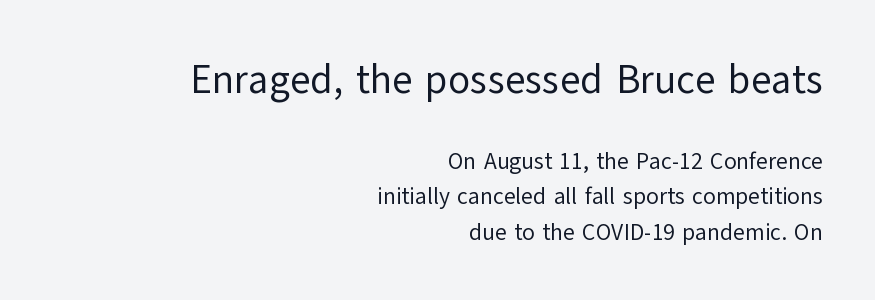
The image shows 40 px regular-weight sans-serif type, upright; set right-aligned, normal line spacing (1.53x), normal letter spacing, not underlined; the first (top) block is 1.74x larger; low stroke contrast and a medium x-height.
